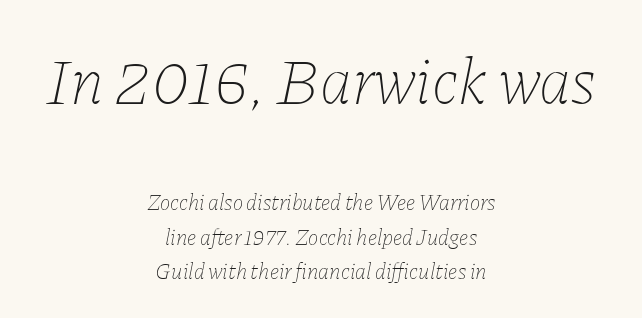
Q: Is the text bold? A: No.
Q: Is the text italic (slanted)? A: Yes, it leans right by about 11 degrees.
Q: Is the text underlined? A: No.
Q: How is the paragraph aligned? A: Centered.
Q: Is the spacing between letters normal or unusually wide? A: Normal.
Q: Is the spacing between lines tight, normal or loose? A: Normal.
Q: Which block of text is set in a larger size, the first (top) or the second (bottom)? A: The first (top) one.
Q: Width (condensed, normal, or wide)? A: Normal.
Q: Stroke contrast? A: Low.
Q: x-height? A: Medium.
Q: Monospaced? A: No.
